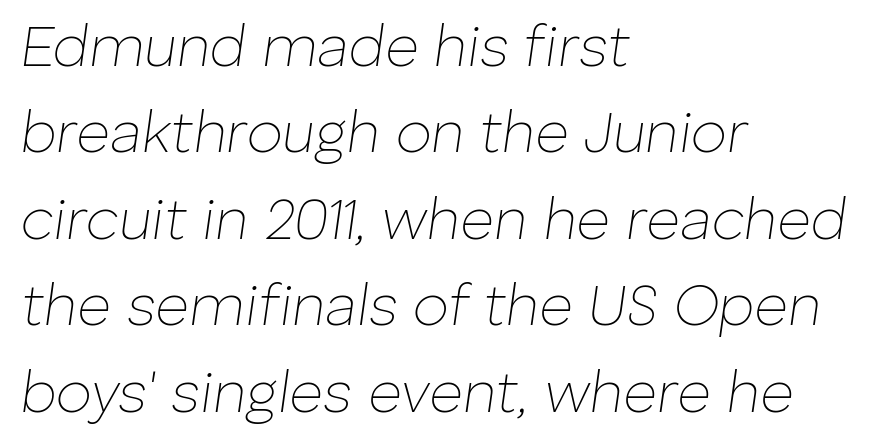
Decoration check: the copy has no underline. The passage shown is typed in a proportional face where columns would drift. The paragraph has a hard left edge and a soft right edge. Tall strokes in this sample are angled rather than plumb. The horizontal fit of the characters is conventional and even. A typesetter would call this leading conventional body-copy spacing.
